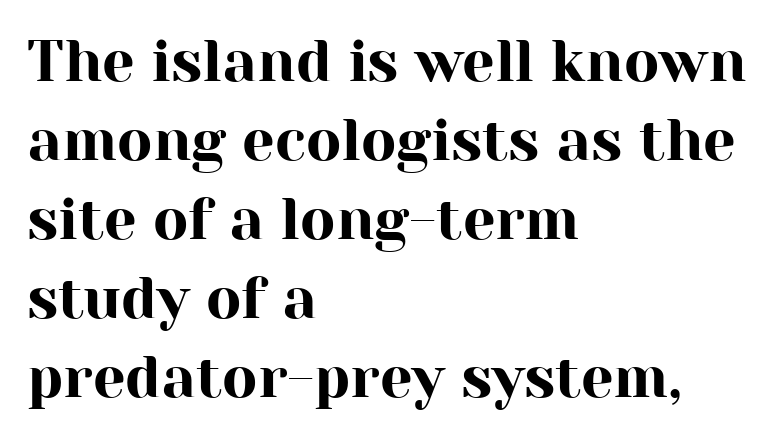
Q: Is the text italic (slanted)? A: No, it is upright.
Q: Is the typeface a serif or a sans-serif typeface? A: Serif.
Q: Is the text underlined? A: No.
Q: How is the paragraph aligned? A: Left-aligned.
Q: Is the spacing between letters normal or unusually wide? A: Normal.
Q: Is the spacing between lines tight, normal or loose? A: Normal.
Q: Width (condensed, normal, or wide)? A: Normal.
Q: Stroke contrast? A: High.
Q: x-height? A: Medium.
Q: Monospaced? A: No.
